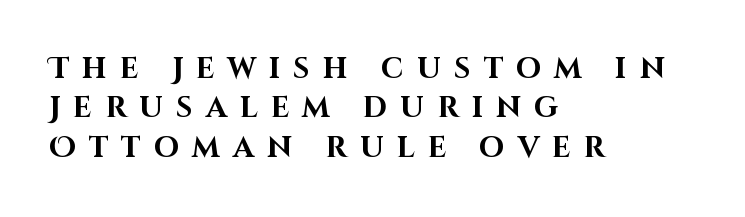
Q: Is the text bold? A: Yes.
Q: Is the text italic (slanted)? A: No, it is upright.
Q: Is the typeface a serif or a sans-serif typeface? A: Sans-serif.
Q: Is the text underlined? A: No.
Q: How is the paragraph aligned? A: Left-aligned.
Q: Is the spacing between letters normal or unusually wide? A: Unusually wide.
Q: Is the spacing between lines tight, normal or loose? A: Normal.
Q: Width (condensed, normal, or wide)? A: Normal.
Q: Stroke contrast? A: High.
Q: x-height? A: Large.
Q: Monospaced? A: No.
